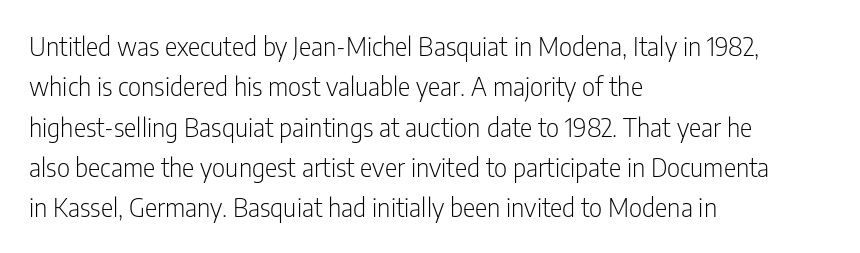
The image shows 26 px text type, upright; set left-aligned, normal line spacing (1.55x), normal letter spacing, not underlined.
